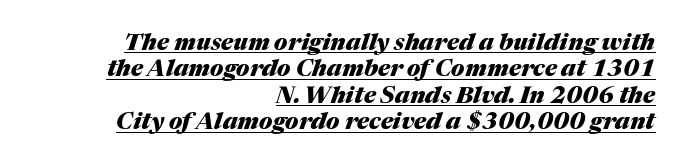
Does a line run under the words? Yes, clearly. The strokes are fattened all the way to bold. The text carries the slant typical of an italic or oblique font. Is the letter spacing exaggerated? No — it looks like the ordinary default. Every row of glyphs terminates at an identical x-position on the right. This sample trades vertical openness for compactness between lines.
